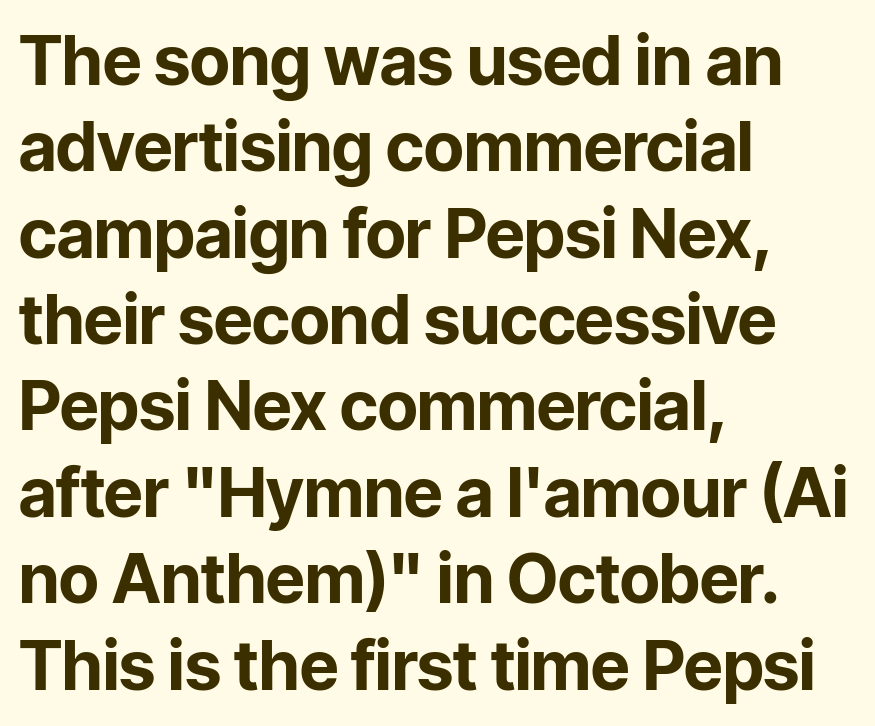
{"serif": "no", "italic": "no", "bold": "yes", "weight": "bold", "width": "normal", "stroke_contrast": "low", "x_height": "medium", "monospaced": "no", "underline": "no", "align": "left", "line_spacing": "normal", "line_spacing_ratio": 1.27, "letter_spacing": "normal", "letter_spacing_em": 0.0, "glyph_px": 68}
